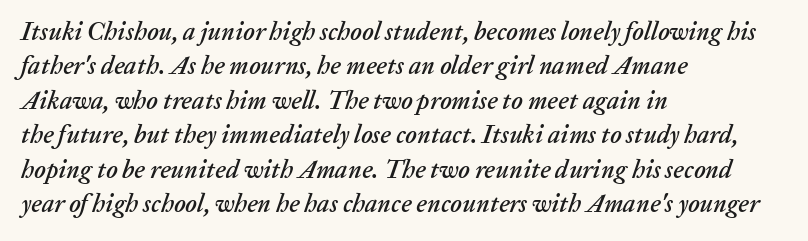
Q: Is the text italic (slanted)? A: Yes, it leans right by about 20 degrees.
Q: Is the text underlined? A: No.
Q: How is the paragraph aligned? A: Left-aligned.
Q: Is the spacing between letters normal or unusually wide? A: Normal.
Q: Is the spacing between lines tight, normal or loose? A: Normal.
